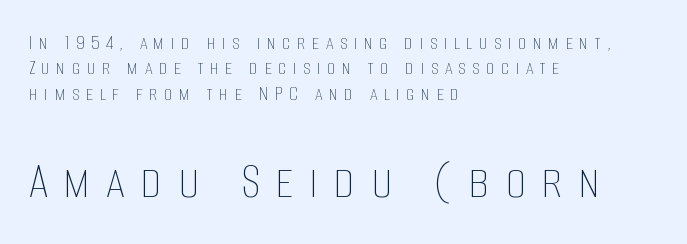
Q: Is the text bold? A: No.
Q: Is the text italic (slanted)? A: No, it is upright.
Q: Is the text underlined? A: No.
Q: How is the paragraph aligned? A: Left-aligned.
Q: Is the spacing between letters normal or unusually wide? A: Unusually wide.
Q: Is the spacing between lines tight, normal or loose? A: Tight.
Q: Which block of text is set in a larger size, the first (top) or the second (bottom)? A: The second (bottom) one.
Q: Width (condensed, normal, or wide)? A: Condensed.
Q: Stroke contrast? A: Low.
Q: x-height? A: Large.
Q: Monospaced? A: No.
